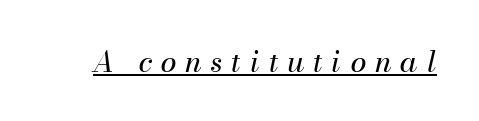
Q: Is the text bold? A: No.
Q: Is the text italic (slanted)? A: Yes, it leans right by about 13 degrees.
Q: Is the text underlined? A: Yes.
Q: Is the spacing between letters normal or unusually wide? A: Unusually wide.
Q: Width (condensed, normal, or wide)? A: Normal.
Q: Stroke contrast? A: Medium.
Q: x-height? A: Small.
Q: Monospaced? A: No.
